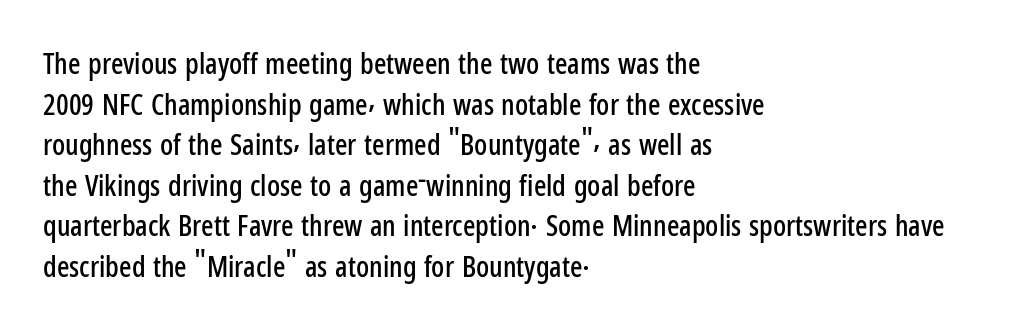
{"serif": "no", "italic": "no", "width": "condensed", "stroke_contrast": "low", "x_height": "medium", "monospaced": "no", "underline": "no", "align": "left", "line_spacing": "normal", "line_spacing_ratio": 1.4, "letter_spacing": "normal", "letter_spacing_em": 0.0, "glyph_px": 29}
